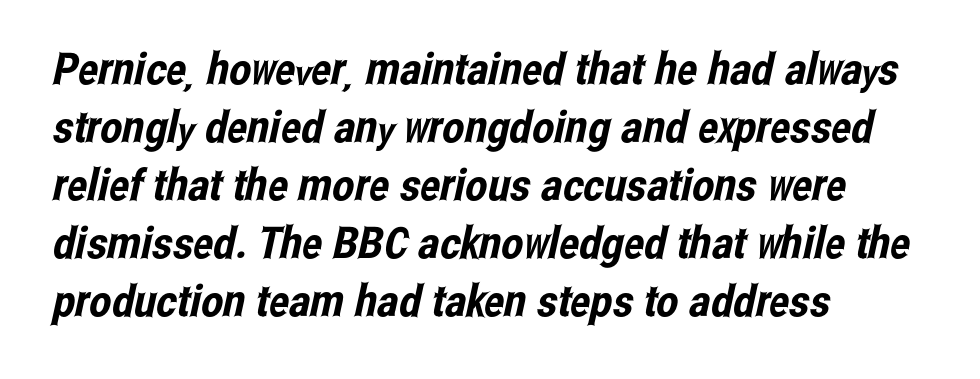
{"serif": "no", "width": "condensed", "stroke_contrast": "low", "x_height": "medium", "monospaced": "no", "underline": "no", "align": "left", "line_spacing": "normal", "line_spacing_ratio": 1.32, "letter_spacing": "normal", "letter_spacing_em": 0.0, "glyph_px": 44}
